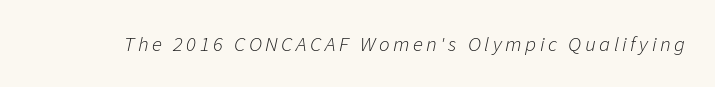
The image shows 21 px text type, italic (leaning right); set not underlined.
